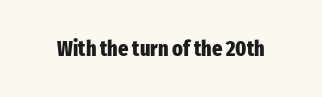
Short note: letters normally spaced. Words float on clear page, feet unadorned. The letters stand upright; this is a roman face. Heavy, bold letterforms.
